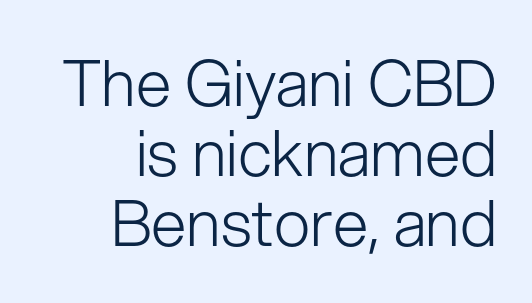
Does the leading feel generous? Not at all — it's pinched. Quick note: not italic, upright. These lines are rendered in a variable-pitch font. The characters are drawn with everyday or finer stroke widths. Short note: letters normally spaced.
